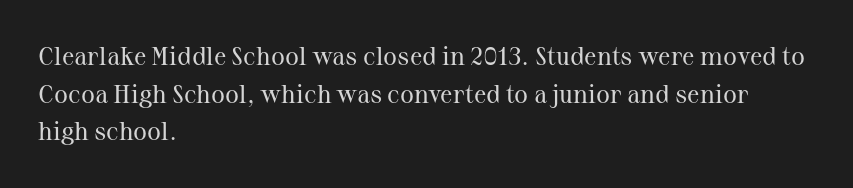
{"italic": "no", "bold": "no", "underline": "no", "align": "left", "line_spacing": "normal", "line_spacing_ratio": 1.45, "letter_spacing": "normal", "letter_spacing_em": 0.0, "glyph_px": 26}
